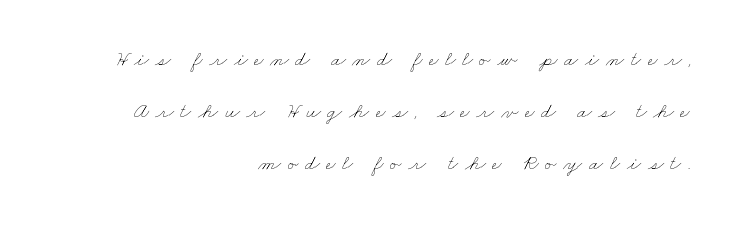
Right-aligned paragraph, ragged on the left. Notice the wide empty band between every row — that's loose leading. Each row of text sits above clean, open space. Substantial extra tracking has been applied to these lines.
